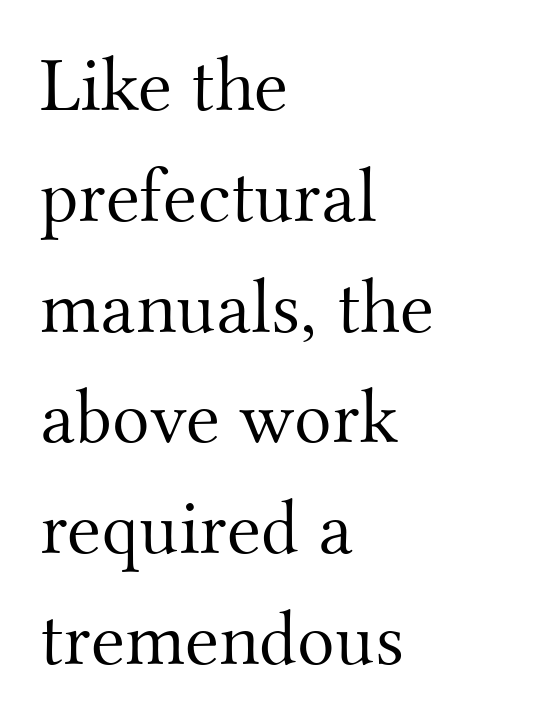
The image shows 78 px light serif type, upright; set left-aligned, normal line spacing (1.42x), normal letter spacing, not underlined; medium stroke contrast and a small x-height.
